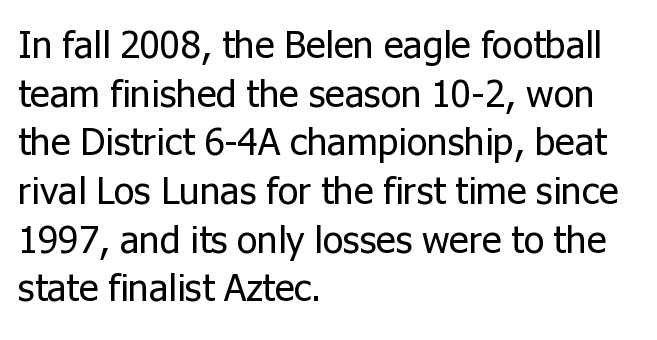
Q: Is the text bold? A: No.
Q: Is the text italic (slanted)? A: No, it is upright.
Q: Is the typeface a serif or a sans-serif typeface? A: Sans-serif.
Q: Is the text underlined? A: No.
Q: How is the paragraph aligned? A: Left-aligned.
Q: Is the spacing between letters normal or unusually wide? A: Normal.
Q: Is the spacing between lines tight, normal or loose? A: Normal.
Q: Width (condensed, normal, or wide)? A: Normal.
Q: Stroke contrast? A: Low.
Q: x-height? A: Medium.
Q: Monospaced? A: No.
